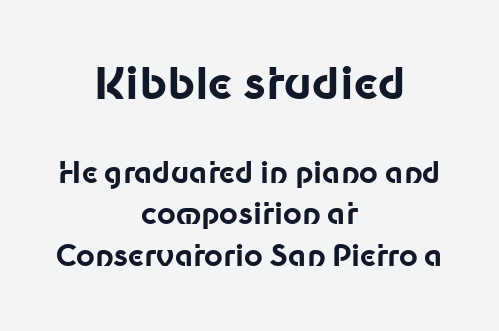
{"serif": "no", "italic": "no", "bold": "yes", "weight": "bold", "width": "normal", "stroke_contrast": "low", "x_height": "medium", "monospaced": "no", "underline": "no", "align": "center", "line_spacing": "normal", "line_spacing_ratio": 1.44, "letter_spacing": "normal", "letter_spacing_em": 0.0, "larger_block": "first", "size_ratio": 1.52, "glyph_px": 44}
